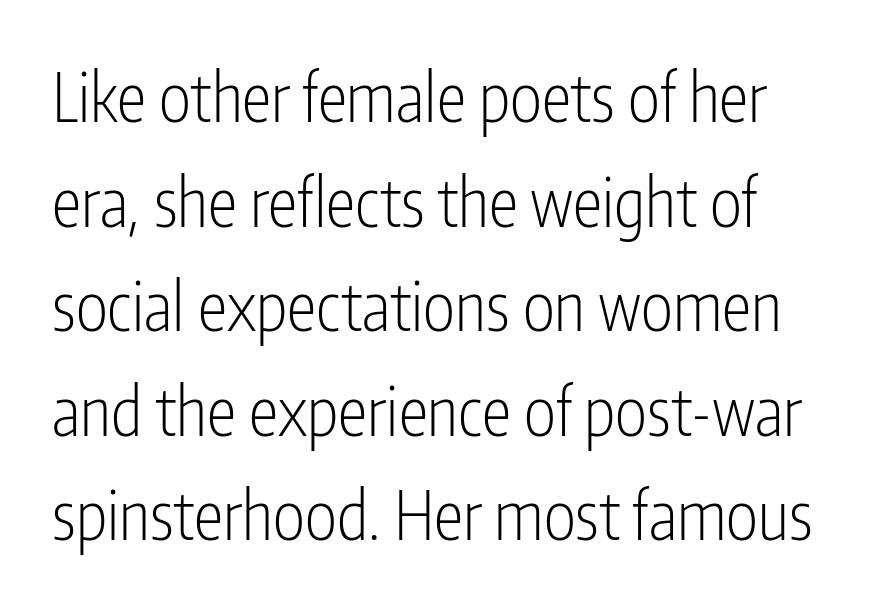
{"serif": "no", "italic": "no", "bold": "no", "weight": "light", "width": "condensed", "stroke_contrast": "low", "x_height": "medium", "monospaced": "no", "underline": "no", "line_spacing": "normal", "line_spacing_ratio": 1.56, "letter_spacing": "normal", "letter_spacing_em": 0.0, "glyph_px": 67}
